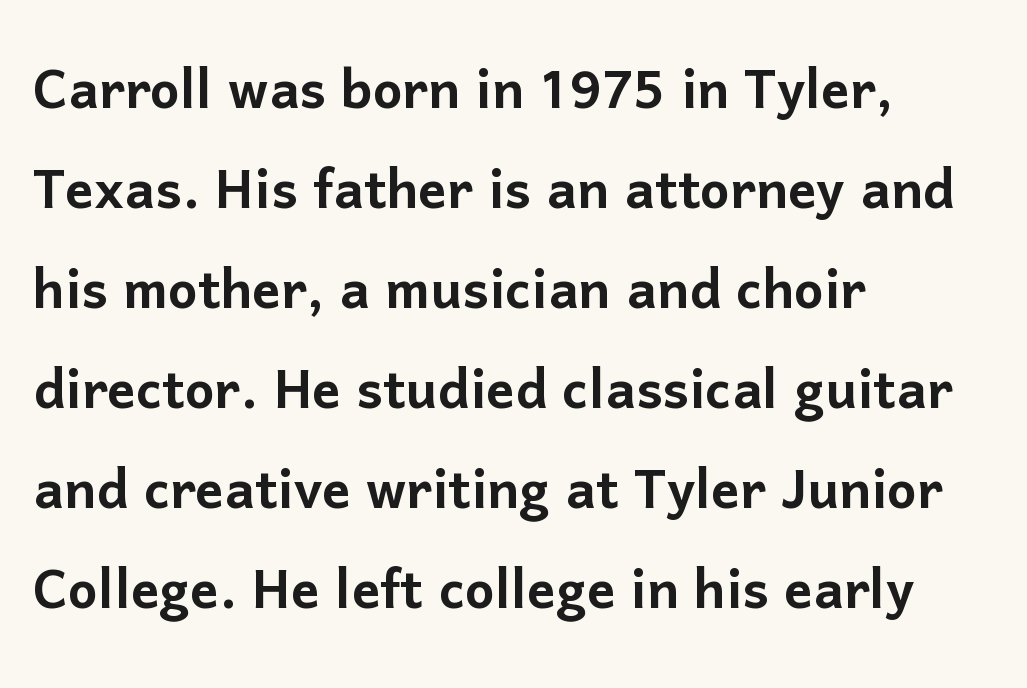
{"serif": "no", "italic": "no", "width": "normal", "stroke_contrast": "low", "x_height": "medium", "monospaced": "no", "underline": "no", "align": "left", "line_spacing": "normal", "line_spacing_ratio": 1.43, "letter_spacing": "normal", "letter_spacing_em": 0.0, "glyph_px": 70}
